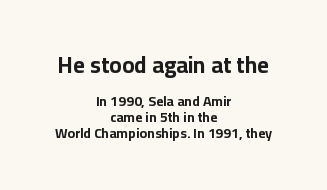
Students, this is bold: see how much ink each stroke carries. Posture: straight, roman, zero tilt. Notice how the passage keeps no hard edge, just a central spine. Between these two stacked blocks, the higher one wins on size. Type without underlining.
